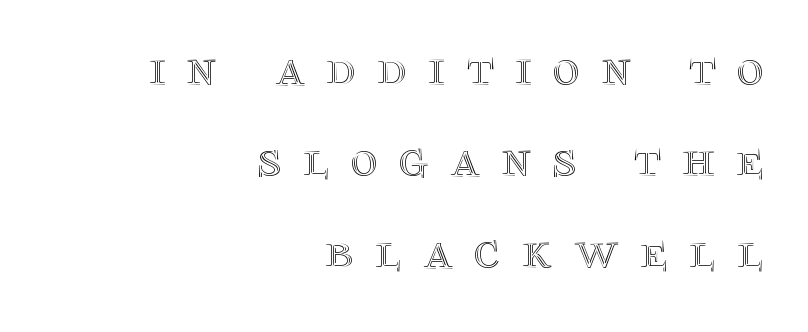
Tall strokes in this sample are plumb rather than angled. Type without underlining. The rendering inserts visible extra space after every character. Proportional: the letters do not fall into vertical columns. Notice how the passage keeps a crisp vertical edge on the right only.
